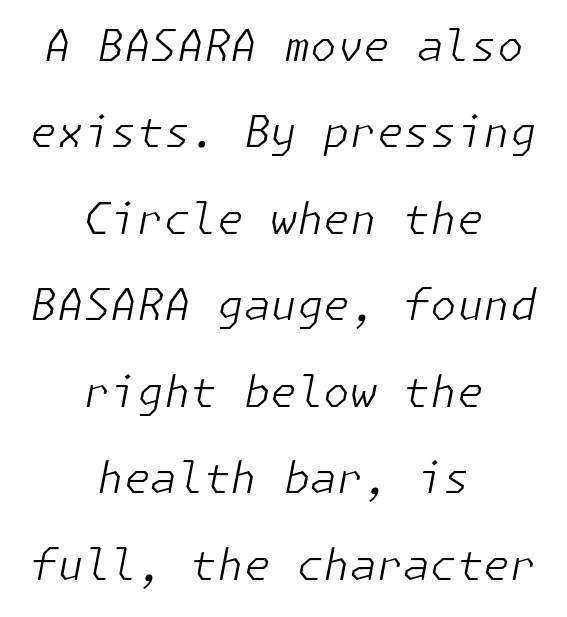
{"italic": "yes", "lean": "right", "slant_degrees": 11, "bold": "no", "weight": "light", "width": "normal", "stroke_contrast": "low", "x_height": "medium", "underline": "no", "align": "center", "line_spacing": "loose", "line_spacing_ratio": 2.01, "letter_spacing": "normal", "letter_spacing_em": 0.0, "glyph_px": 43}
